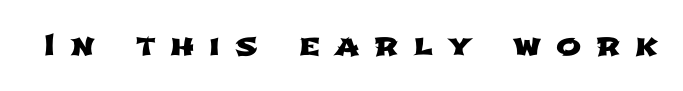
{"serif": "no", "width": "wide", "stroke_contrast": "low", "x_height": "medium", "monospaced": "no", "underline": "no", "letter_spacing": "wide", "letter_spacing_em": 0.49, "glyph_px": 30}
